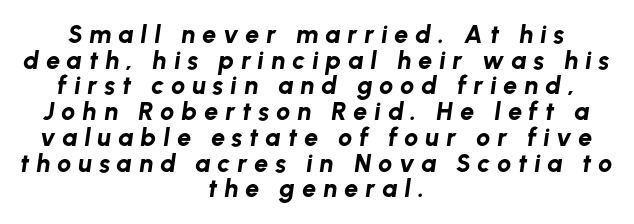
Q: Is the text bold? A: Yes.
Q: Is the text italic (slanted)? A: Yes, it leans right by about 8 degrees.
Q: Is the text underlined? A: No.
Q: How is the paragraph aligned? A: Centered.
Q: Is the spacing between letters normal or unusually wide? A: Unusually wide.
Q: Is the spacing between lines tight, normal or loose? A: Tight.
